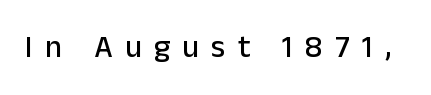
The image shows 31 px sans-serif type, upright; set unusually wide letter spacing (+0.4 em), not underlined; low stroke contrast and a medium x-height.
